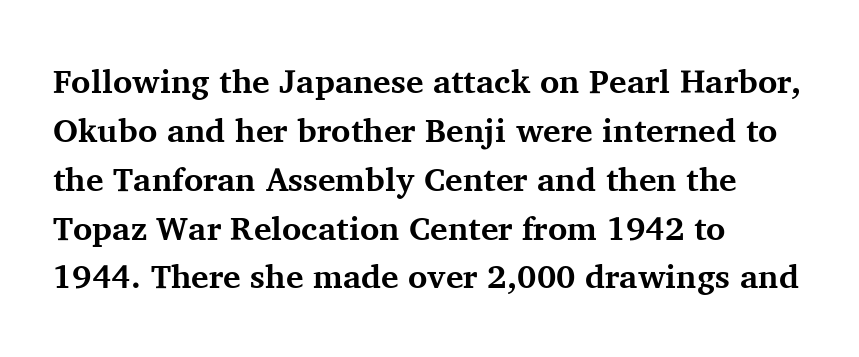
Notice how the passage keeps a crisp vertical edge on the left only. Clear beneath every line of the passage. The lettering stays uniformly vertical, giving the passage a roman look. Strokes here are thick enough to call this a true bold. Think of a printed novel: that variable character pitch is what you see here.
